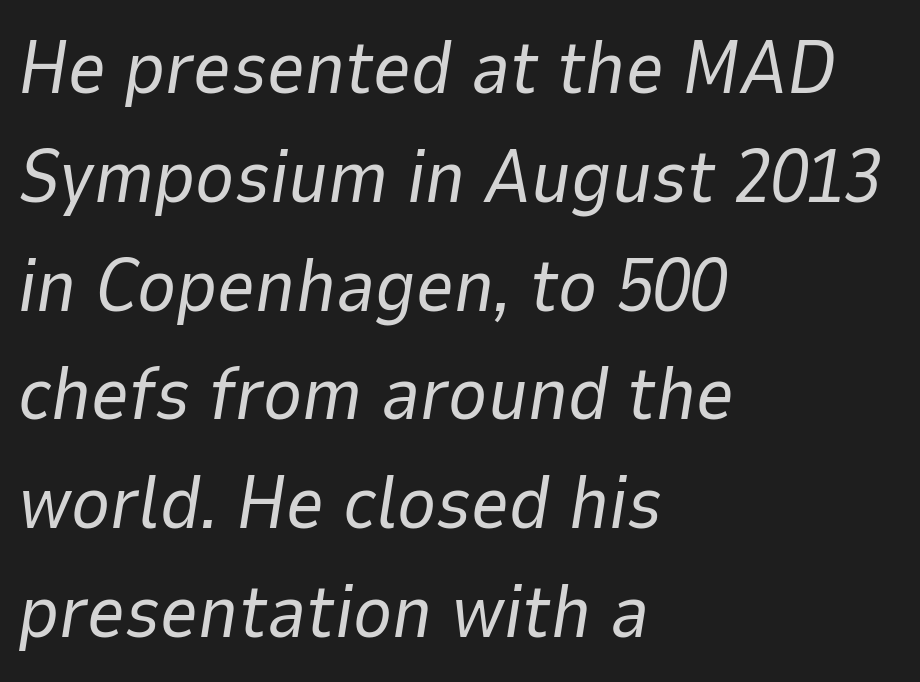
{"italic": "yes", "lean": "right", "slant_degrees": 9, "bold": "no", "weight": "regular", "width": "normal", "stroke_contrast": "low", "x_height": "medium", "monospaced": "no", "underline": "no", "align": "left", "line_spacing": "normal", "line_spacing_ratio": 1.47, "letter_spacing": "normal", "letter_spacing_em": 0.0, "glyph_px": 74}
